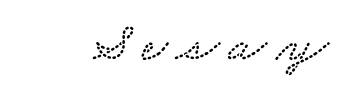
The image shows 56 px wide type; set not underlined; low stroke contrast and a small x-height.
